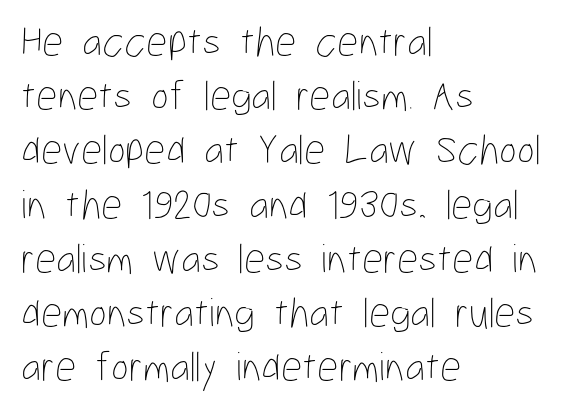
The image shows 42 px thin, condensed type, upright; set left-aligned, normal line spacing (1.29x), normal letter spacing, not underlined; low stroke contrast and a medium x-height.
